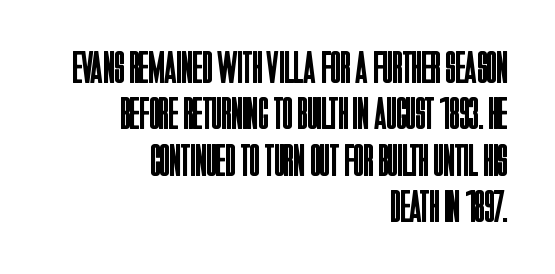
{"serif": "no", "italic": "no", "bold": "no", "weight": "regular", "width": "condensed", "stroke_contrast": "low", "x_height": "large", "monospaced": "no", "underline": "no", "align": "right", "line_spacing": "tight", "line_spacing_ratio": 1.01, "letter_spacing": "normal", "letter_spacing_em": 0.0, "glyph_px": 46}
